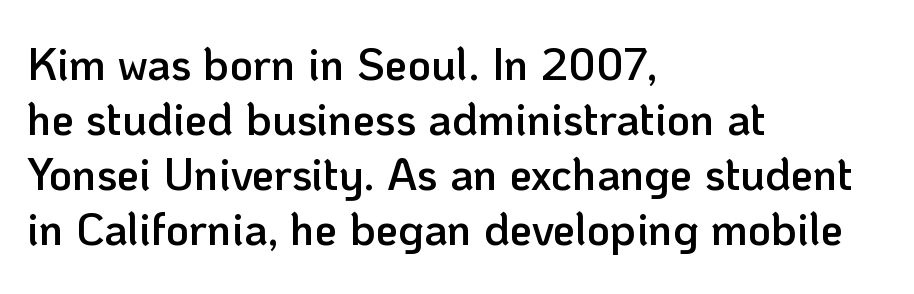
Q: Is the text bold? A: Semi-bold.
Q: Is the text italic (slanted)? A: No, it is upright.
Q: Is the typeface a serif or a sans-serif typeface? A: Sans-serif.
Q: Is the text underlined? A: No.
Q: How is the paragraph aligned? A: Left-aligned.
Q: Is the spacing between letters normal or unusually wide? A: Normal.
Q: Width (condensed, normal, or wide)? A: Normal.
Q: Stroke contrast? A: Low.
Q: x-height? A: Medium.
Q: Monospaced? A: No.
